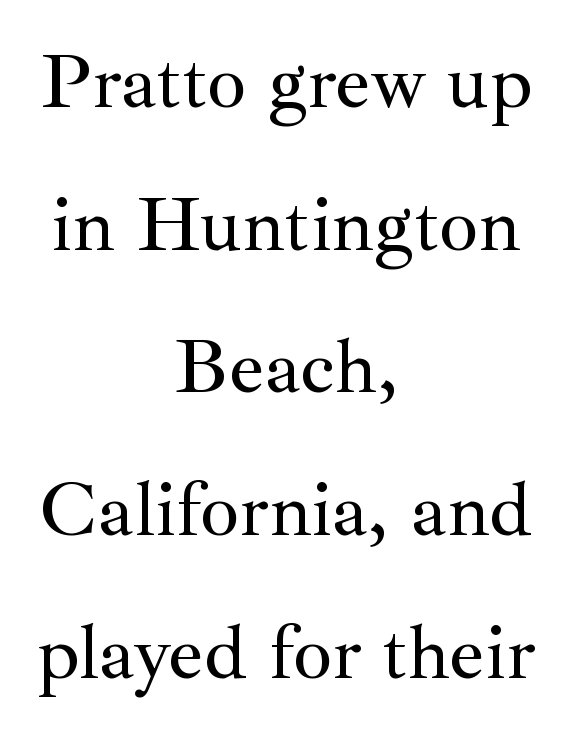
{"serif": "yes", "italic": "no", "width": "normal", "stroke_contrast": "medium", "x_height": "small", "monospaced": "no", "underline": "no", "align": "center", "line_spacing_ratio": 1.83, "letter_spacing": "normal", "letter_spacing_em": 0.0, "glyph_px": 78}
